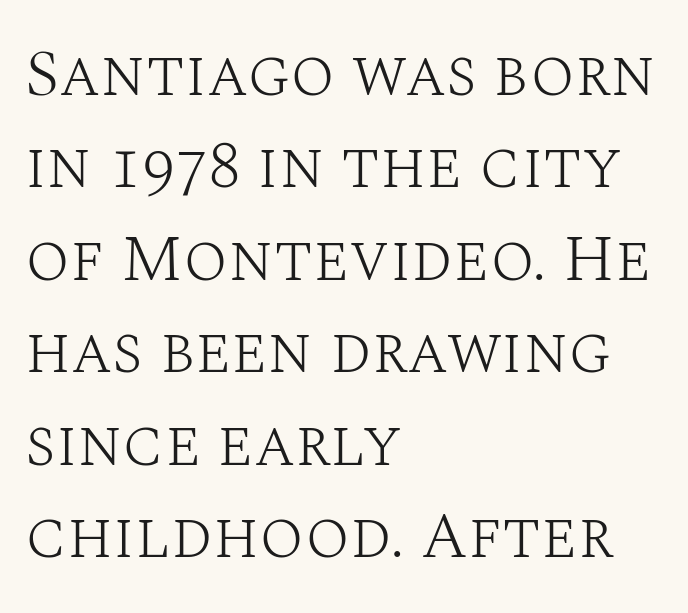
{"serif": "yes", "italic": "no", "bold": "no", "weight": "light", "width": "normal", "stroke_contrast": "medium", "x_height": "large", "monospaced": "no", "underline": "no", "align": "left", "line_spacing": "normal", "line_spacing_ratio": 1.4, "letter_spacing": "normal", "letter_spacing_em": 0.0, "glyph_px": 66}
